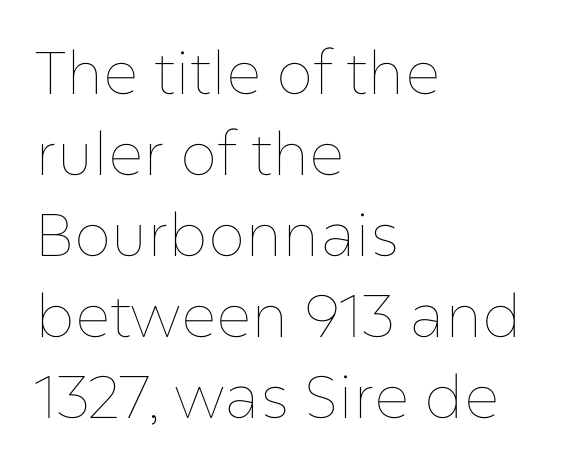
The image shows 60 px thin type, upright; set left-aligned, normal line spacing (1.35x), normal letter spacing, not underlined; low stroke contrast and a medium x-height.
